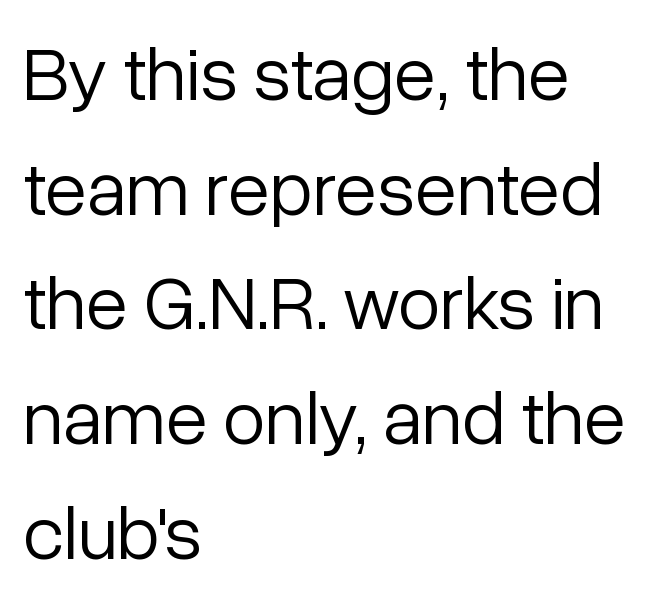
Q: Is the text bold? A: No.
Q: Is the text italic (slanted)? A: No, it is upright.
Q: Is the typeface a serif or a sans-serif typeface? A: Sans-serif.
Q: Is the text underlined? A: No.
Q: How is the paragraph aligned? A: Left-aligned.
Q: Is the spacing between letters normal or unusually wide? A: Normal.
Q: Is the spacing between lines tight, normal or loose? A: Normal.
Q: Width (condensed, normal, or wide)? A: Normal.
Q: Stroke contrast? A: Low.
Q: x-height? A: Medium.
Q: Monospaced? A: No.
